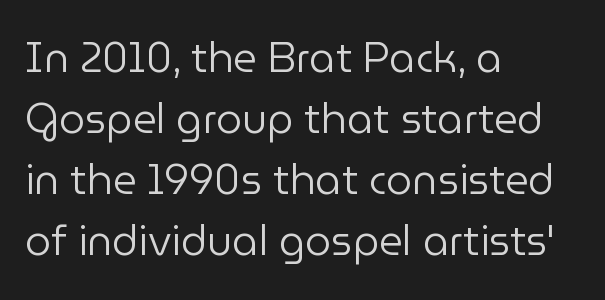
This sample has the flowing, uneven cadence of proportional lettering. This is sans-serif lettering, the kind often seen on screens and signage. This rendering leaves character spacing at its baseline value. The font's upright variant was chosen for this text. Horizontal bands of white between lines are of average thickness.
